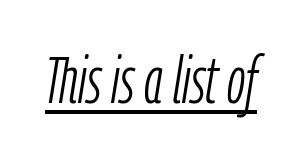
{"italic": "yes", "lean": "right", "slant_degrees": 9, "bold": "no", "weight": "light", "width": "condensed", "stroke_contrast": "low", "x_height": "medium", "monospaced": "no", "underline": "yes", "letter_spacing": "normal", "letter_spacing_em": 0.0, "glyph_px": 66}
